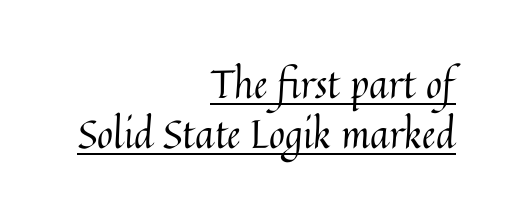
{"bold": "no", "weight": "regular", "width": "normal", "stroke_contrast": "medium", "x_height": "medium", "monospaced": "no", "underline": "yes", "align": "right", "line_spacing": "normal", "line_spacing_ratio": 1.29, "letter_spacing": "normal", "letter_spacing_em": 0.0, "glyph_px": 39}
